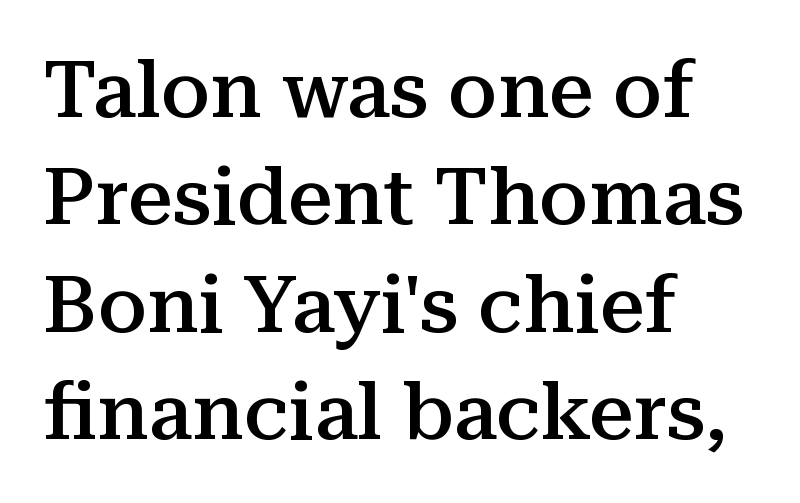
Q: Is the text bold? A: Semi-bold.
Q: Is the text italic (slanted)? A: No, it is upright.
Q: Is the typeface a serif or a sans-serif typeface? A: Serif.
Q: Is the text underlined? A: No.
Q: How is the paragraph aligned? A: Left-aligned.
Q: Is the spacing between letters normal or unusually wide? A: Normal.
Q: Is the spacing between lines tight, normal or loose? A: Normal.
Q: Width (condensed, normal, or wide)? A: Normal.
Q: Stroke contrast? A: Medium.
Q: x-height? A: Medium.
Q: Monospaced? A: No.
